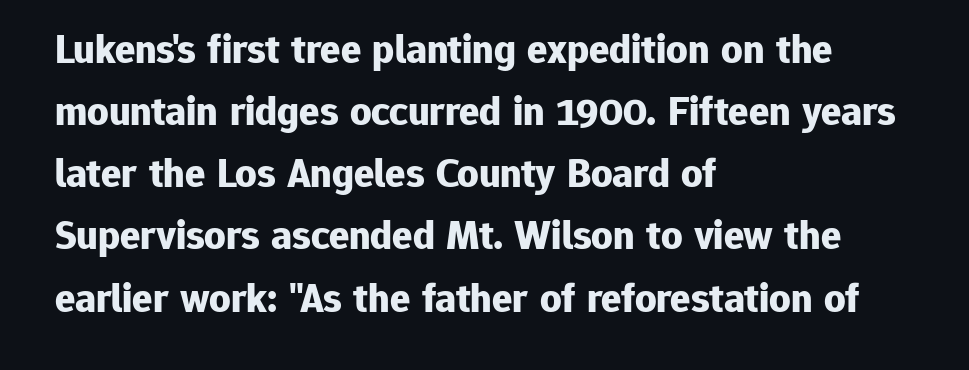
Q: Is the text bold? A: Yes.
Q: Is the text italic (slanted)? A: No, it is upright.
Q: Is the typeface a serif or a sans-serif typeface? A: Sans-serif.
Q: Is the text underlined? A: No.
Q: How is the paragraph aligned? A: Left-aligned.
Q: Is the spacing between letters normal or unusually wide? A: Normal.
Q: Is the spacing between lines tight, normal or loose? A: Normal.
Q: Width (condensed, normal, or wide)? A: Normal.
Q: Stroke contrast? A: Low.
Q: x-height? A: Medium.
Q: Monospaced? A: No.
